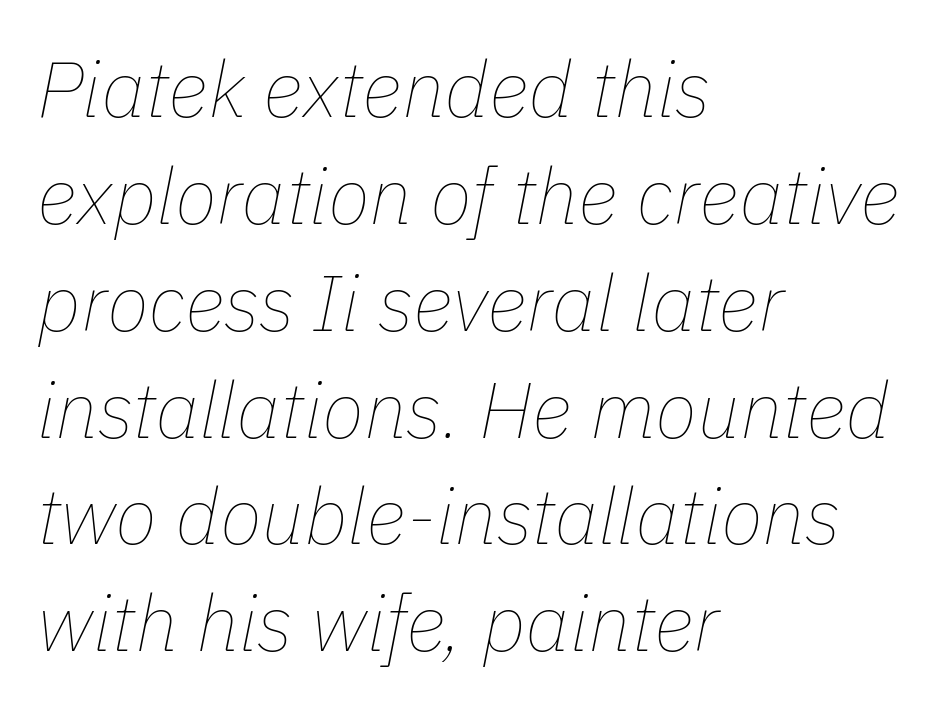
{"italic": "yes", "lean": "right", "slant_degrees": 11, "bold": "no", "weight": "thin", "width": "normal", "stroke_contrast": "low", "x_height": "medium", "monospaced": "no", "underline": "no", "align": "left", "line_spacing": "normal", "line_spacing_ratio": 1.37, "letter_spacing": "normal", "letter_spacing_em": 0.0, "glyph_px": 78}
